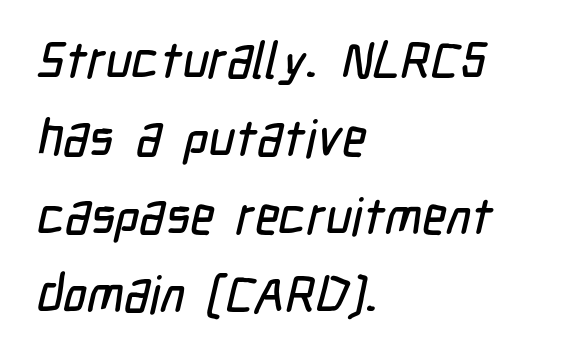
Q: Is the typeface a serif or a sans-serif typeface? A: Sans-serif.
Q: Is the text underlined? A: No.
Q: How is the paragraph aligned? A: Left-aligned.
Q: Is the spacing between letters normal or unusually wide? A: Normal.
Q: Is the spacing between lines tight, normal or loose? A: Normal.
Q: Width (condensed, normal, or wide)? A: Condensed.
Q: Stroke contrast? A: Low.
Q: x-height? A: Medium.
Q: Monospaced? A: No.
